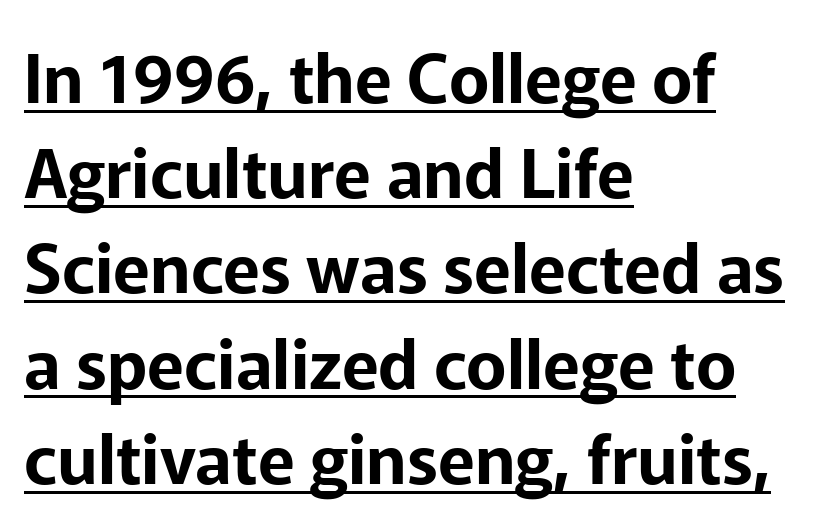
{"serif": "no", "italic": "no", "width": "normal", "stroke_contrast": "low", "x_height": "medium", "monospaced": "no", "underline": "yes", "align": "left", "line_spacing": "normal", "line_spacing_ratio": 1.4, "letter_spacing": "normal", "letter_spacing_em": 0.0, "glyph_px": 68}
